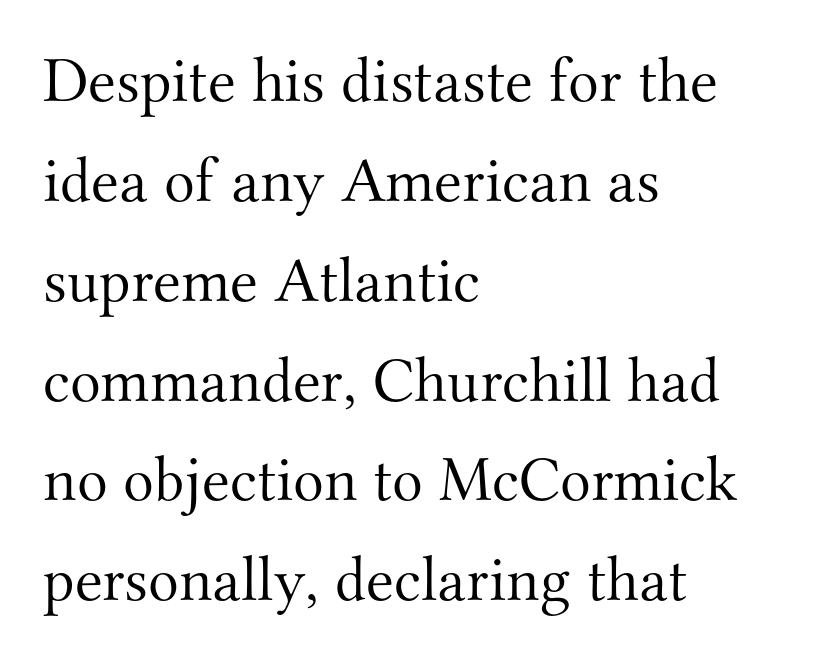
{"serif": "yes", "italic": "no", "bold": "no", "weight": "light", "width": "normal", "stroke_contrast": "medium", "x_height": "small", "monospaced": "no", "underline": "no", "align": "left", "line_spacing": "normal", "line_spacing_ratio": 1.56, "letter_spacing": "normal", "letter_spacing_em": 0.0, "glyph_px": 64}
